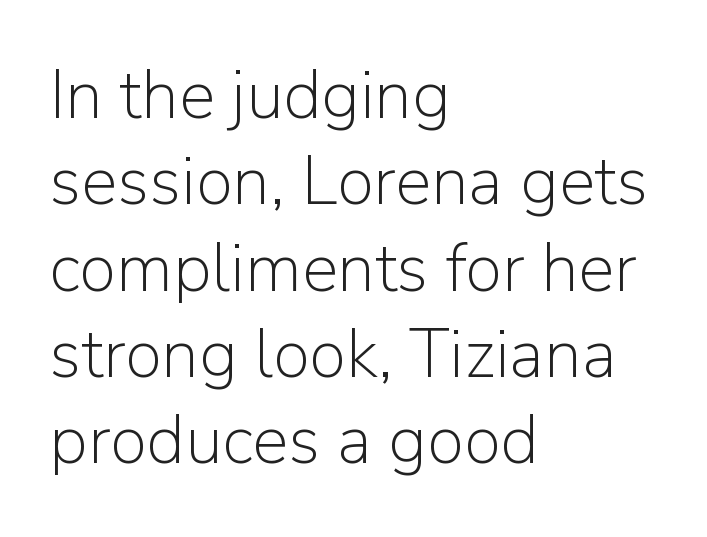
Q: Is the text bold? A: No.
Q: Is the text italic (slanted)? A: No, it is upright.
Q: Is the typeface a serif or a sans-serif typeface? A: Sans-serif.
Q: Is the text underlined? A: No.
Q: How is the paragraph aligned? A: Left-aligned.
Q: Is the spacing between letters normal or unusually wide? A: Normal.
Q: Is the spacing between lines tight, normal or loose? A: Normal.
Q: Width (condensed, normal, or wide)? A: Normal.
Q: Stroke contrast? A: Low.
Q: x-height? A: Medium.
Q: Monospaced? A: No.
